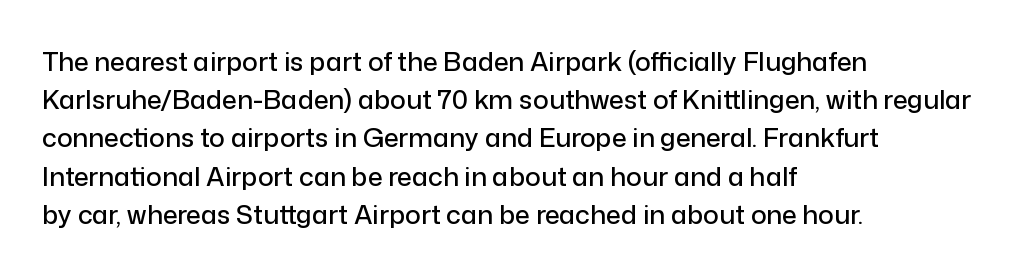
Glance below the letters and you will spot only blank space. Interline gaps are of average width in this sample. The type sits square on the baseline with zero lean. The text block is weighted toward the left margin, trailing off unevenly rightward. These lines keep a tight, regular rhythm from letter to letter.
